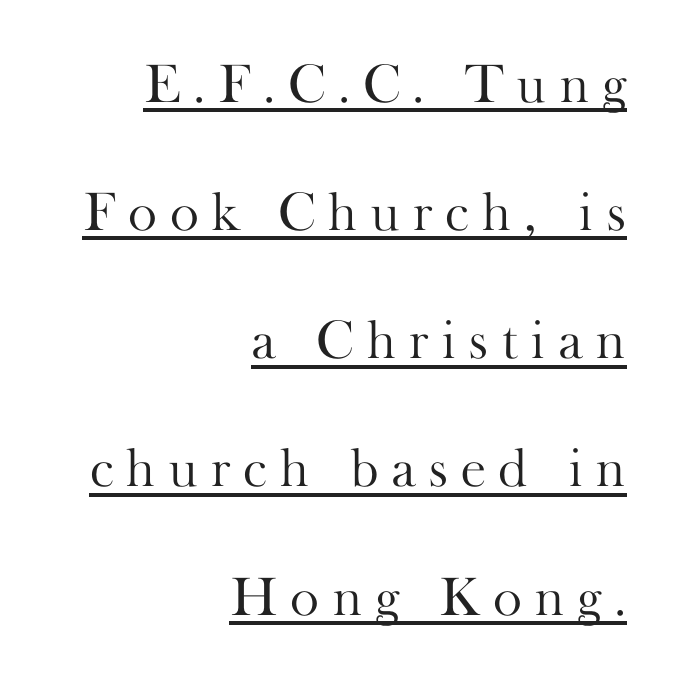
{"serif": "yes", "italic": "no", "bold": "no", "weight": "light", "width": "normal", "stroke_contrast": "high", "x_height": "small", "monospaced": "no", "underline": "yes", "align": "right", "line_spacing": "loose", "line_spacing_ratio": 2.33, "letter_spacing": "wide", "letter_spacing_em": 0.23, "glyph_px": 55}
